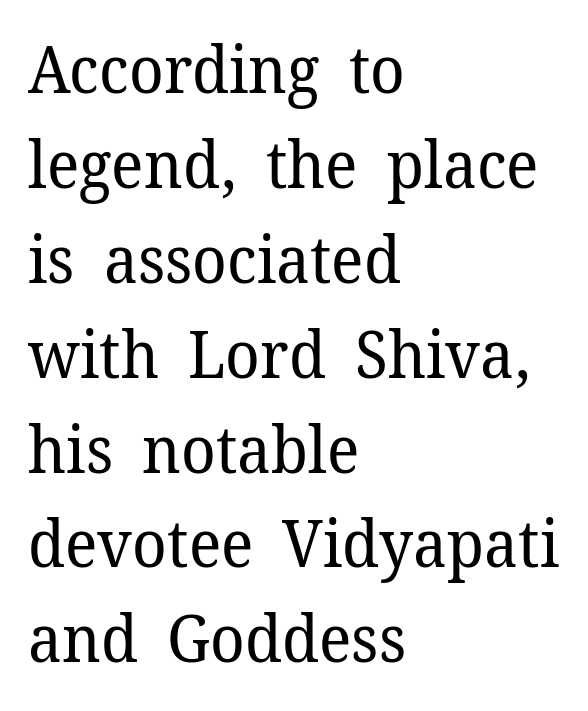
The image shows 65 px regular-weight serif type, upright; set left-aligned, normal line spacing (1.46x), normal letter spacing, not underlined; low stroke contrast and a medium x-height.
